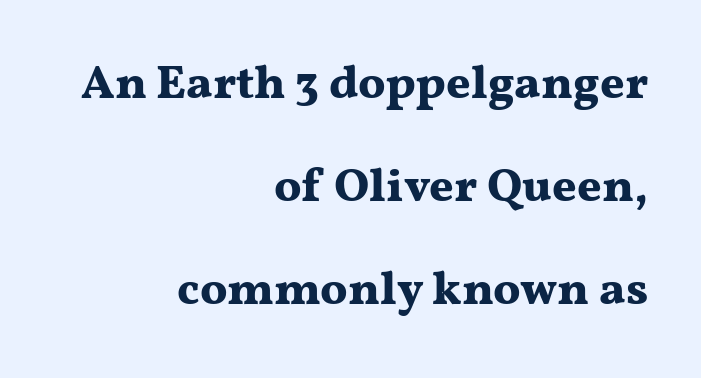
Q: Is the text bold? A: Yes.
Q: Is the text italic (slanted)? A: No, it is upright.
Q: Is the typeface a serif or a sans-serif typeface? A: Serif.
Q: Is the text underlined? A: No.
Q: How is the paragraph aligned? A: Right-aligned.
Q: Is the spacing between letters normal or unusually wide? A: Normal.
Q: Is the spacing between lines tight, normal or loose? A: Loose.
Q: Width (condensed, normal, or wide)? A: Wide.
Q: Stroke contrast? A: Medium.
Q: x-height? A: Medium.
Q: Monospaced? A: No.
